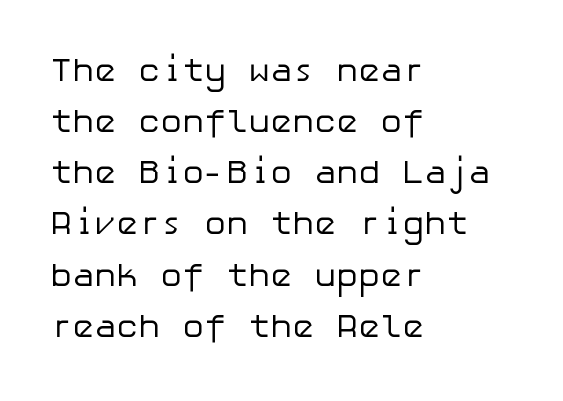
{"serif": "no", "italic": "no", "bold": "no", "weight": "regular", "width": "normal", "stroke_contrast": "low", "x_height": "medium", "underline": "no", "align": "left", "line_spacing": "normal", "line_spacing_ratio": 1.55, "letter_spacing": "normal", "letter_spacing_em": 0.0, "glyph_px": 33}
